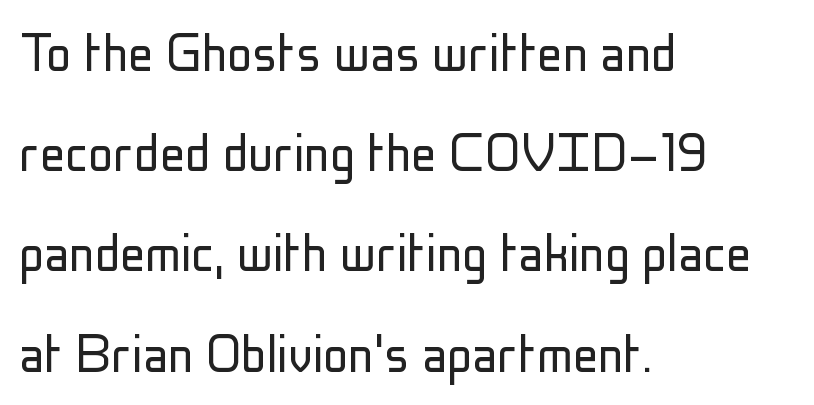
A bare baseline throughout the passage. The weight tops out at a normal text grade. No feet cap the strokes, marking this as sans-serif type. In terms of leading, this rendering sits right in the middle. The letters advance in unequal steps, a hallmark of proportional type. Notice how the passage keeps a crisp vertical edge on the left only.
